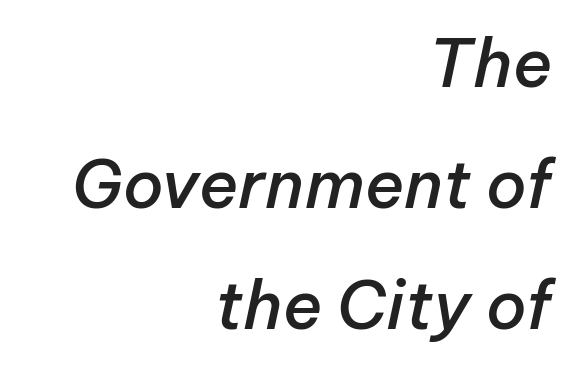
Q: Is the text bold? A: Semi-bold.
Q: Is the text italic (slanted)? A: Yes, it leans right by about 12 degrees.
Q: Is the text underlined? A: No.
Q: How is the paragraph aligned? A: Right-aligned.
Q: Is the spacing between letters normal or unusually wide? A: Normal.
Q: Width (condensed, normal, or wide)? A: Normal.
Q: Stroke contrast? A: Low.
Q: x-height? A: Medium.
Q: Monospaced? A: No.
